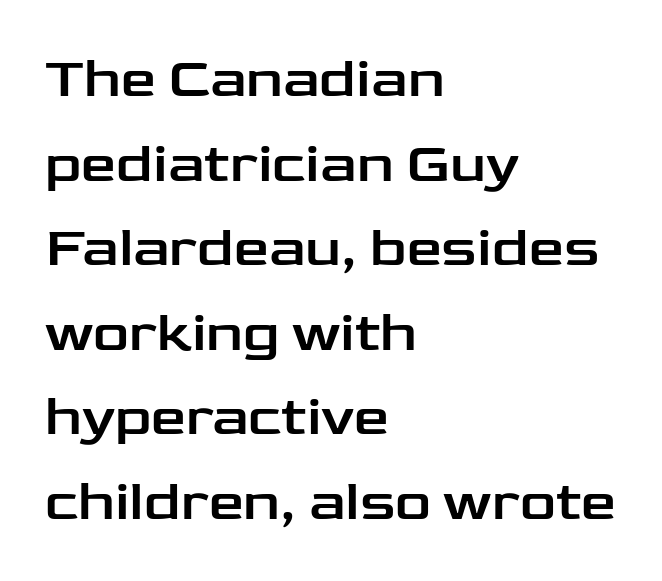
Here the glyphs are tracked normally, forming tight word shapes. The axis of the letterforms is exactly vertical. The leading is moderate, giving the passage an even texture. Words float on clear page, feet unadorned. Spacing verdict: proportional, widths tailored to each character.
